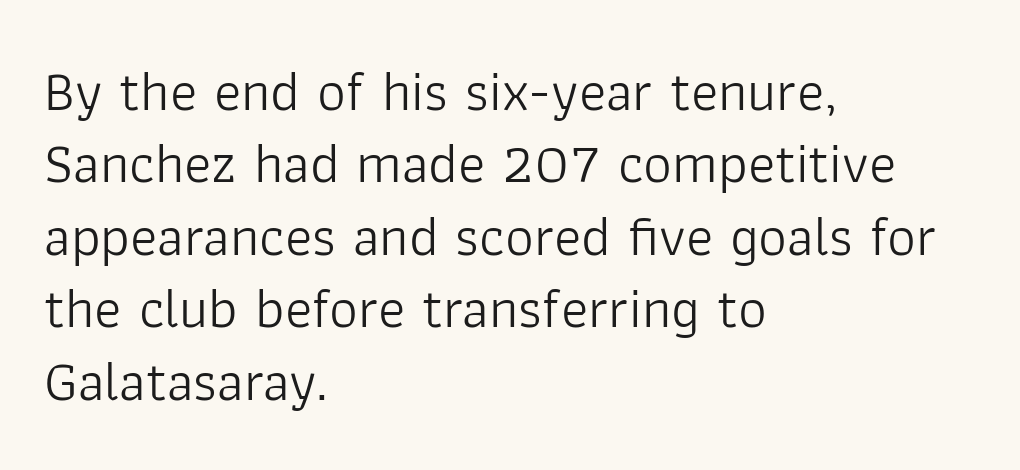
The image shows 57 px light sans-serif type, upright; set left-aligned, normal line spacing (1.27x), normal letter spacing, not underlined; low stroke contrast and a medium x-height.
